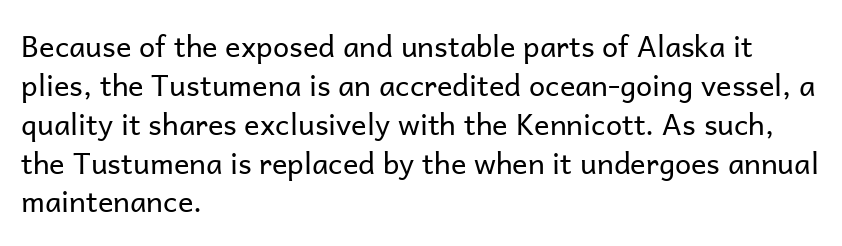
Q: Is the text bold? A: No.
Q: Is the text italic (slanted)? A: No, it is upright.
Q: Is the typeface a serif or a sans-serif typeface? A: Sans-serif.
Q: Is the text underlined? A: No.
Q: How is the paragraph aligned? A: Left-aligned.
Q: Is the spacing between letters normal or unusually wide? A: Normal.
Q: Is the spacing between lines tight, normal or loose? A: Normal.
Q: Width (condensed, normal, or wide)? A: Normal.
Q: Stroke contrast? A: Low.
Q: x-height? A: Medium.
Q: Monospaced? A: No.
